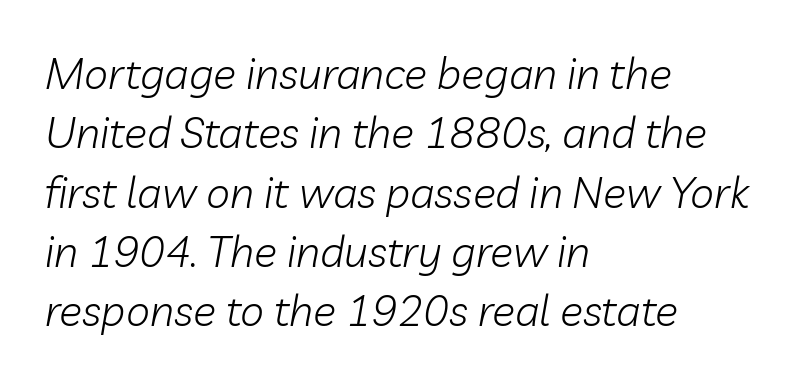
The image shows 43 px light type, italic (leaning right); set left-aligned, normal line spacing (1.38x), normal letter spacing, not underlined; low stroke contrast and a medium x-height.
